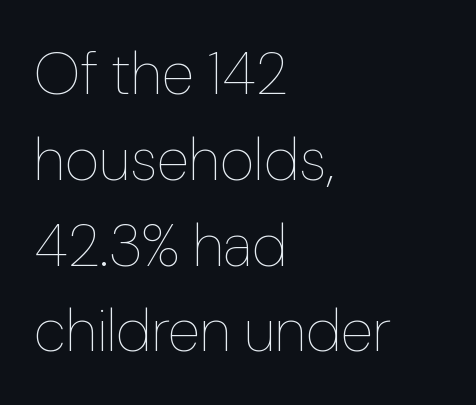
The image shows 60 px thin type, upright; set left-aligned, normal line spacing (1.43x), normal letter spacing, not underlined; low stroke contrast and a medium x-height.
